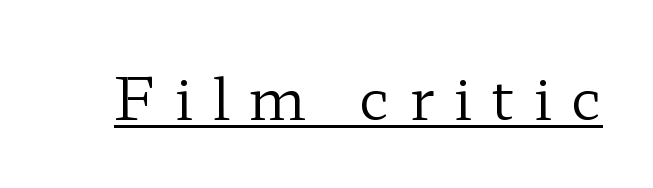
The image shows 59 px regular-weight, wide serif type, upright; set unusually wide letter spacing (+0.32 em), underlined; low stroke contrast and a medium x-height.
